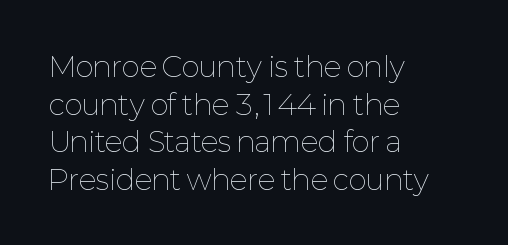
Q: Is the text bold? A: No.
Q: Is the text italic (slanted)? A: No, it is upright.
Q: Is the text underlined? A: No.
Q: How is the paragraph aligned? A: Left-aligned.
Q: Is the spacing between letters normal or unusually wide? A: Normal.
Q: Is the spacing between lines tight, normal or loose? A: Normal.
Q: Width (condensed, normal, or wide)? A: Normal.
Q: Stroke contrast? A: Low.
Q: x-height? A: Medium.
Q: Monospaced? A: No.
